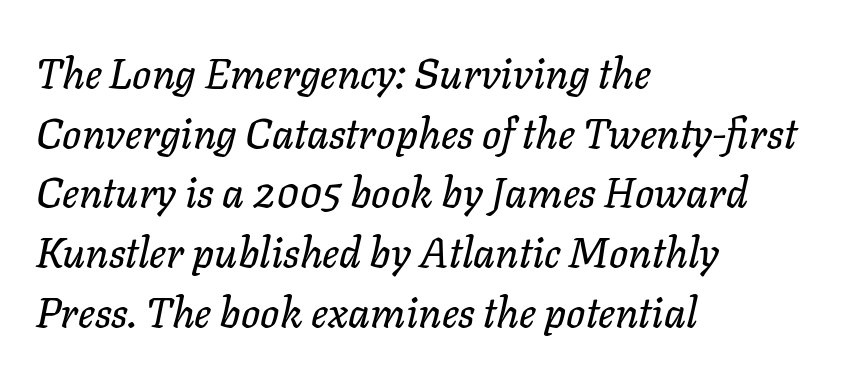
The image shows 42 px text type, italic (leaning right); set left-aligned, normal line spacing (1.42x), normal letter spacing, not underlined; low stroke contrast and a medium x-height.
